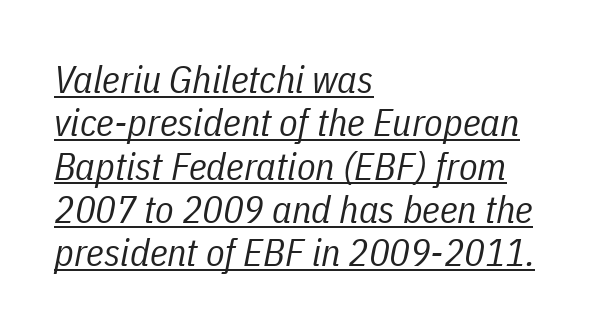
Q: Is the text bold? A: No.
Q: Is the text italic (slanted)? A: Yes, it leans right by about 11 degrees.
Q: Is the text underlined? A: Yes.
Q: How is the paragraph aligned? A: Left-aligned.
Q: Is the spacing between letters normal or unusually wide? A: Normal.
Q: Is the spacing between lines tight, normal or loose? A: Tight.
Q: Width (condensed, normal, or wide)? A: Condensed.
Q: Stroke contrast? A: Low.
Q: x-height? A: Medium.
Q: Monospaced? A: No.
